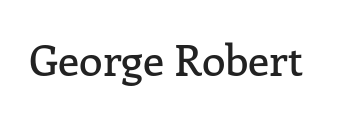
Q: Is the text italic (slanted)? A: No, it is upright.
Q: Is the typeface a serif or a sans-serif typeface? A: Serif.
Q: Is the text underlined? A: No.
Q: Is the spacing between letters normal or unusually wide? A: Normal.
Q: Width (condensed, normal, or wide)? A: Normal.
Q: Stroke contrast? A: Low.
Q: x-height? A: Medium.
Q: Monospaced? A: No.
